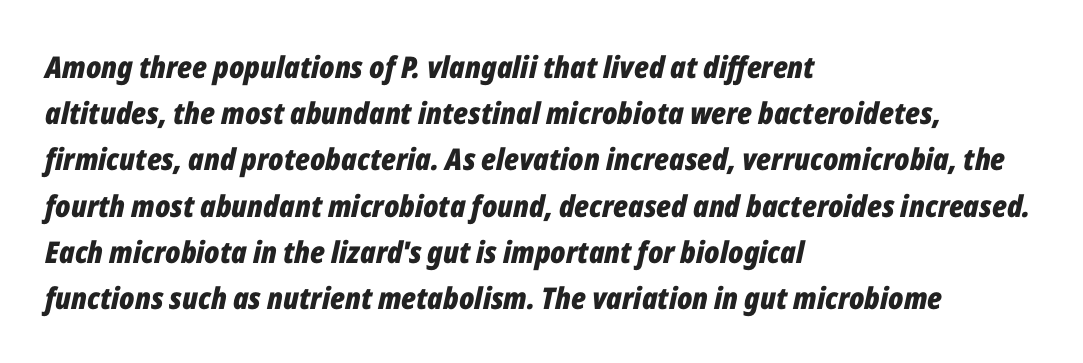
Is this a fixed-width face? No — the glyphs have proportional, varying widths. The line-height multiplier appears to be the usual default. Bare-footed words on every line. Quick note: italic.
